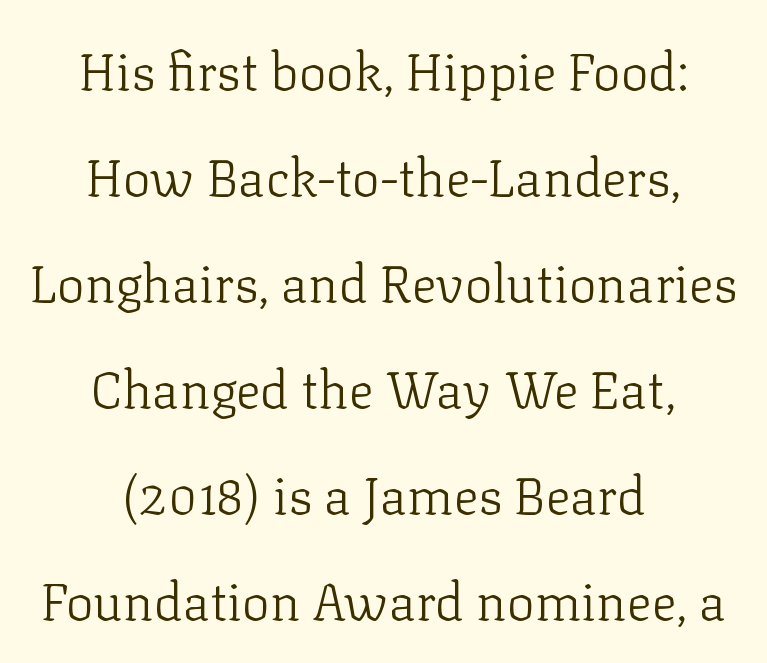
In terms of letterform style, serifs are clearly present. The compositor balanced each line on the midline. Notice the wide empty band between every row — that's loose leading. Unlike italic type, these characters show no tilt at all.
